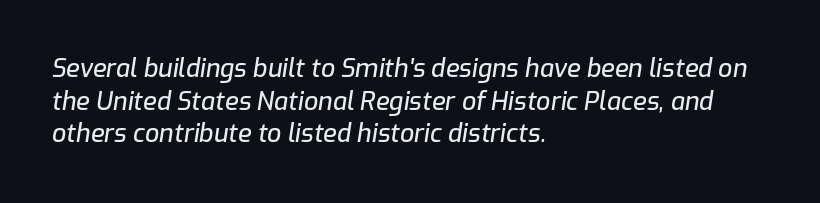
The space between consecutive lines is moderate. A student would call this left alignment; a typographer would say flush left, rag right. Italic? Definitely — the glyphs are oblique. Short note: letters normally spaced. Just letters on the line, the space beneath them empty.
